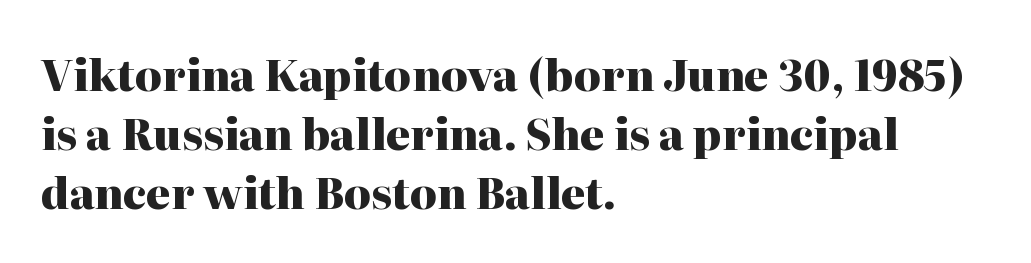
Q: Is the text bold? A: Yes.
Q: Is the text italic (slanted)? A: No, it is upright.
Q: Is the typeface a serif or a sans-serif typeface? A: Serif.
Q: Is the text underlined? A: No.
Q: How is the paragraph aligned? A: Left-aligned.
Q: Is the spacing between letters normal or unusually wide? A: Normal.
Q: Is the spacing between lines tight, normal or loose? A: Normal.
Q: Width (condensed, normal, or wide)? A: Normal.
Q: Stroke contrast? A: High.
Q: x-height? A: Medium.
Q: Monospaced? A: No.
